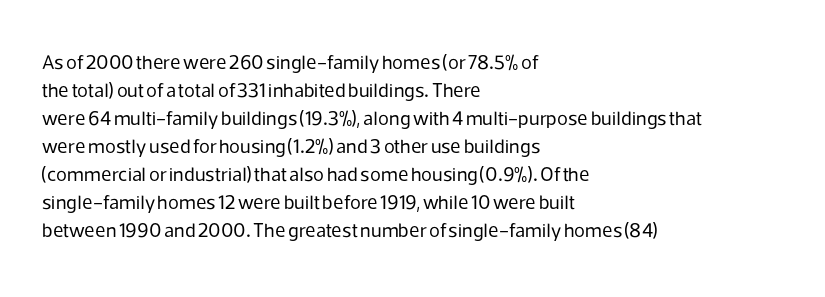
The image shows 20 px text type, upright; set left-aligned, normal line spacing (1.4x), normal letter spacing, not underlined.
